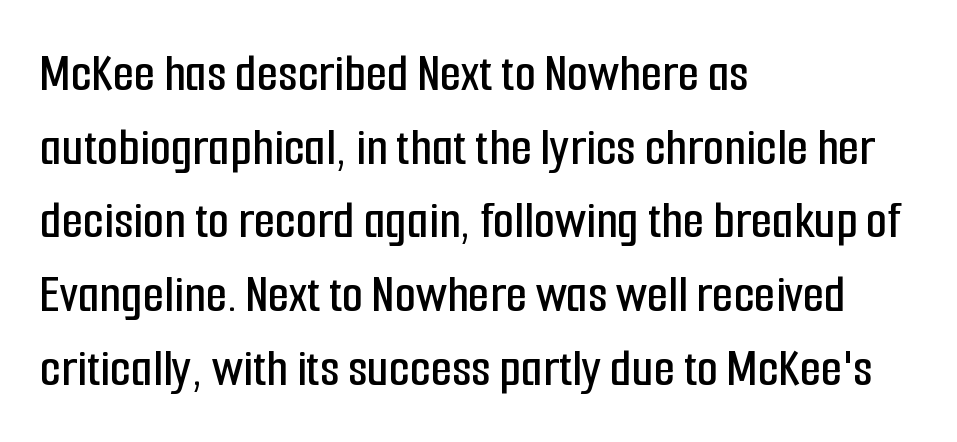
The image shows 55 px condensed sans-serif type, upright; set left-aligned, normal line spacing (1.34x), normal letter spacing, not underlined; low stroke contrast and a medium x-height.
